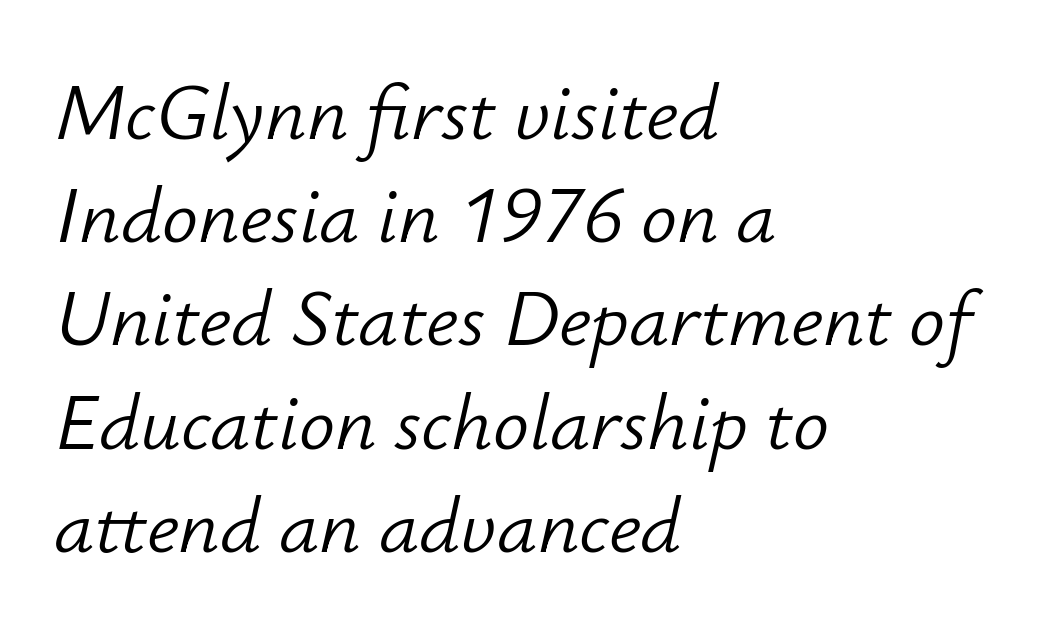
Designer's note — italics engaged. Honestly, the letter spacing is just normal — you wouldn't notice it. Here the designer chose a conventional face with non-uniform glyph widths. The paragraph has a hard left edge and a soft right edge. Weight class: somewhere from thin through regular.
